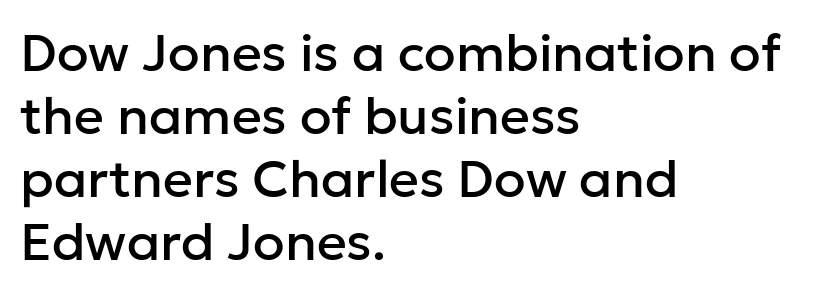
{"serif": "no", "italic": "no", "width": "normal", "stroke_contrast": "low", "x_height": "medium", "monospaced": "no", "underline": "no", "align": "left", "line_spacing_ratio": 1.21, "letter_spacing": "normal", "letter_spacing_em": 0.0, "glyph_px": 52}
